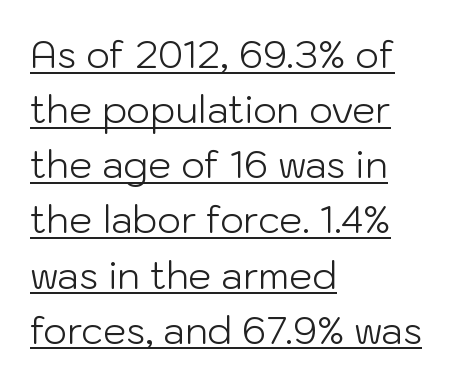
A classic flush-left, rag-right setting is used for this passage. Type style note: lacks serifs. The passage shown is typed in a proportional face where columns would drift. Underlining? Definitely there. Counters stay open thanks to moderate or lighter strokes.
